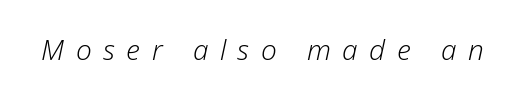
The image shows 28 px light type, italic (leaning right); set unusually wide letter spacing (+0.41 em), not underlined; low stroke contrast and a medium x-height.
